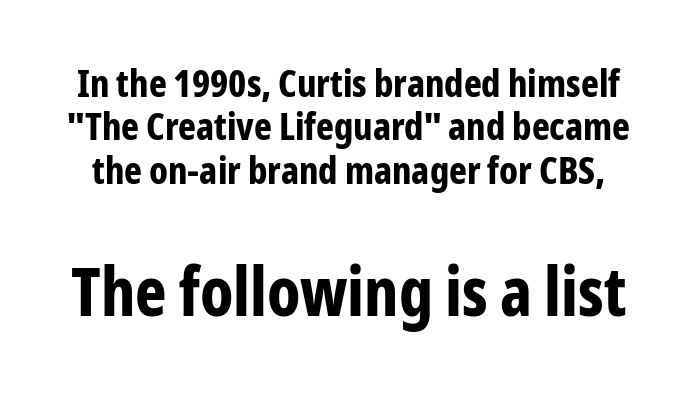
The image shows 67 px bold, condensed sans-serif type, upright; set tight line spacing (1.14x), normal letter spacing, not underlined; the second (bottom) block is 1.76x larger; low stroke contrast and a medium x-height.
